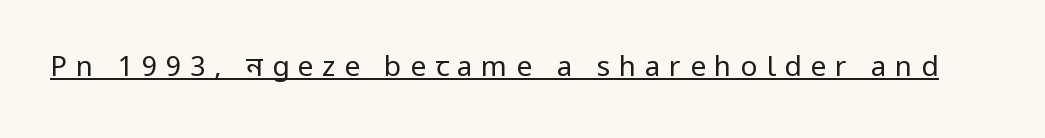
The lettering holds an erect, upright posture throughout. The typeface chosen for these lines omits serifs. The typeface has the unassuming heft of standard copy or less. You could not count columns in this text — the font is proportionally spaced.
